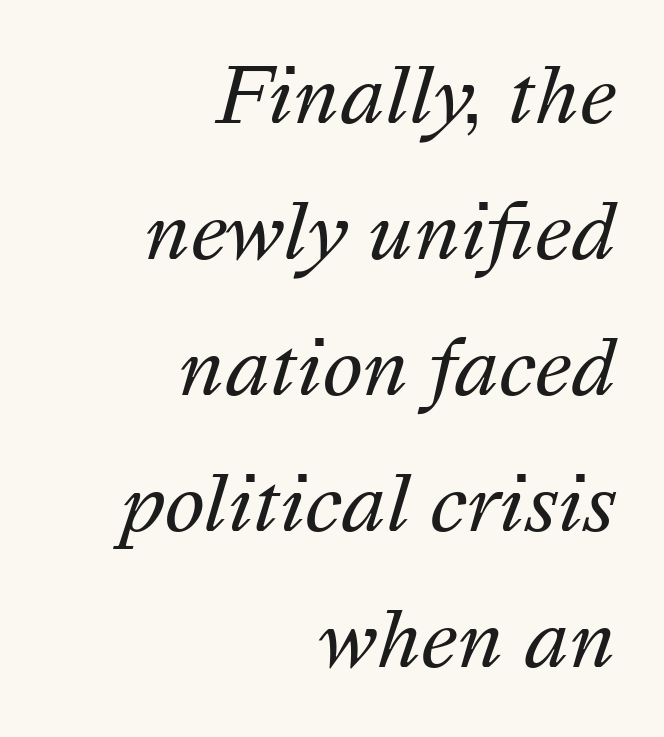
{"italic": "yes", "lean": "right", "slant_degrees": 16, "bold": "no", "weight": "regular", "width": "normal", "stroke_contrast": "medium", "x_height": "medium", "monospaced": "no", "underline": "no", "align": "right", "line_spacing_ratio": 1.79, "letter_spacing": "normal", "letter_spacing_em": 0.0, "glyph_px": 76}
